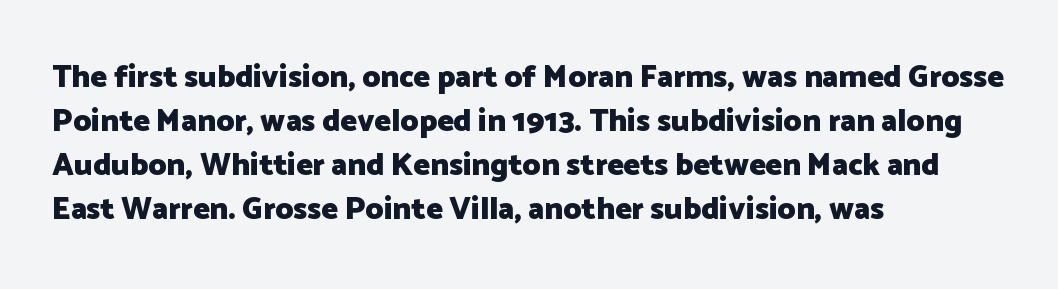
{"serif": "no", "italic": "no", "bold": "yes", "weight": "heavy", "width": "normal", "stroke_contrast": "low", "x_height": "medium", "monospaced": "no", "underline": "no", "align": "left", "line_spacing": "normal", "line_spacing_ratio": 1.42, "letter_spacing": "normal", "letter_spacing_em": 0.0, "glyph_px": 31}
